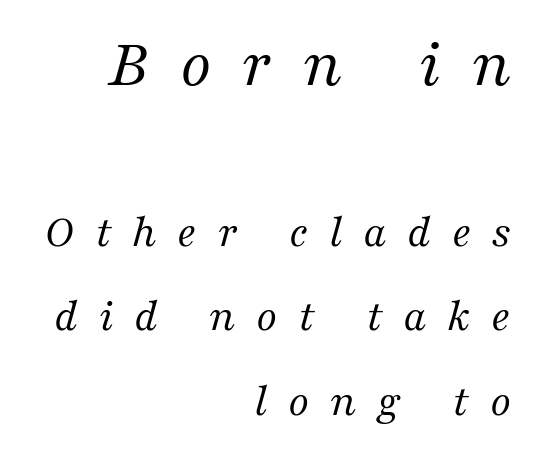
Q: Is the text bold? A: No.
Q: Is the text italic (slanted)? A: Yes, it leans right by about 16 degrees.
Q: Is the typeface a serif or a sans-serif typeface? A: Serif.
Q: Is the text underlined? A: No.
Q: How is the paragraph aligned? A: Right-aligned.
Q: Is the spacing between letters normal or unusually wide? A: Unusually wide.
Q: Which block of text is set in a larger size, the first (top) or the second (bottom)? A: The first (top) one.
Q: Width (condensed, normal, or wide)? A: Normal.
Q: Stroke contrast? A: Medium.
Q: x-height? A: Medium.
Q: Monospaced? A: No.
